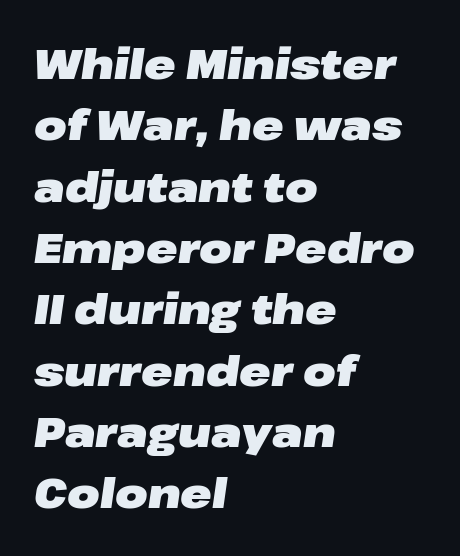
Q: Is the text bold? A: Yes.
Q: Is the text italic (slanted)? A: Yes, it leans right by about 8 degrees.
Q: Is the text underlined? A: No.
Q: How is the paragraph aligned? A: Left-aligned.
Q: Is the spacing between letters normal or unusually wide? A: Normal.
Q: Is the spacing between lines tight, normal or loose? A: Normal.
Q: Width (condensed, normal, or wide)? A: Wide.
Q: Stroke contrast? A: Low.
Q: x-height? A: Medium.
Q: Monospaced? A: No.
